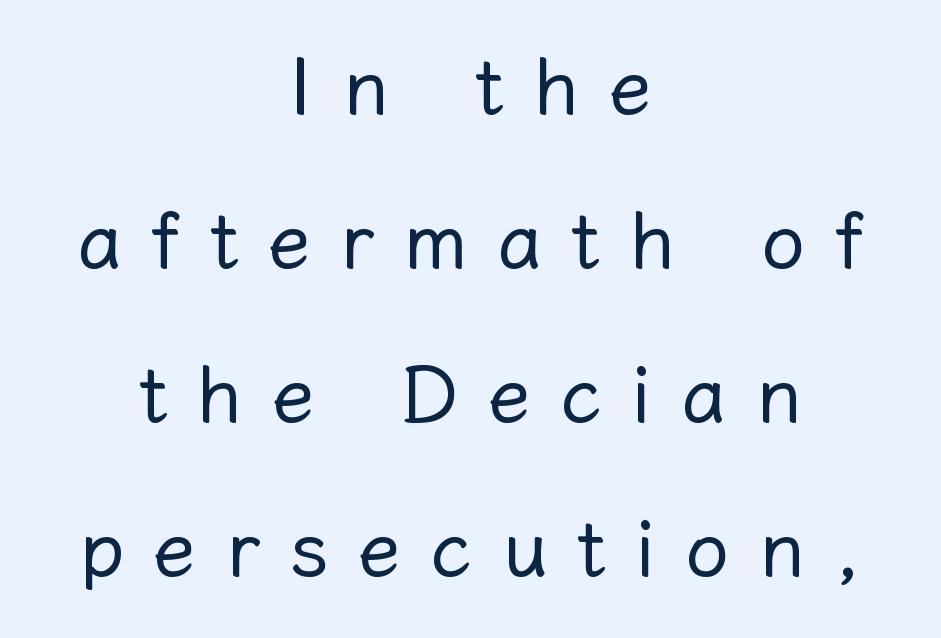
A typesetter would mark this as roman, not italic. No extra ink here — the face is not bold. The lines are quadded center. Summary of vertical rhythm: relaxed, with wide interline spacing. Check the space under the baseline: it is left empty. The face used here is proportionally spaced, like ordinary book or web type.
